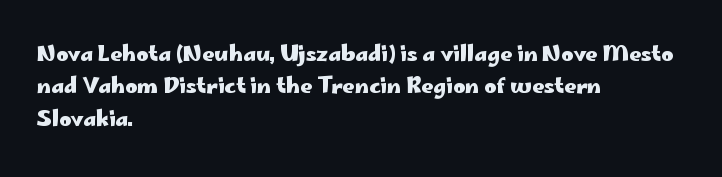
The image shows 21 px bold type, upright; set left-aligned, normal line spacing (1.54x), normal letter spacing, not underlined.
